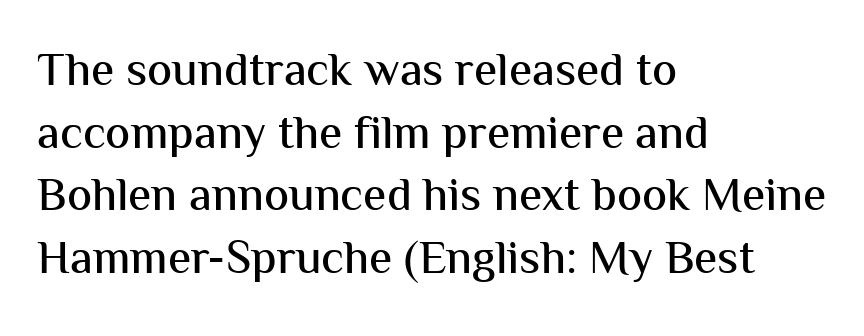
The image shows 47 px sans-serif type, upright; set left-aligned, normal line spacing (1.33x), normal letter spacing, not underlined; medium stroke contrast and a medium x-height.
